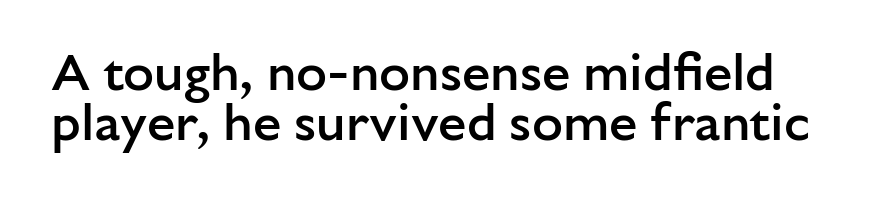
Summary of weight: moderately heavy, a semibold. The passage shown is not underscored anywhere. Is the letter spacing exaggerated? No — it looks like the ordinary default. Character widths vary here, with narrow letters taking less room than wide ones.
